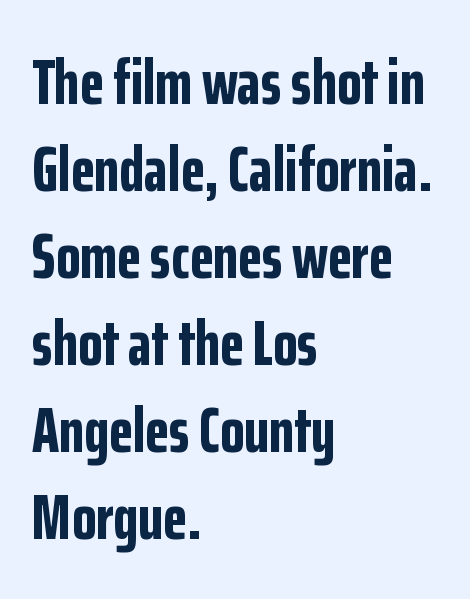
Q: Is the text bold? A: Yes.
Q: Is the text italic (slanted)? A: No, it is upright.
Q: Is the typeface a serif or a sans-serif typeface? A: Sans-serif.
Q: Is the text underlined? A: No.
Q: How is the paragraph aligned? A: Left-aligned.
Q: Is the spacing between letters normal or unusually wide? A: Normal.
Q: Is the spacing between lines tight, normal or loose? A: Normal.
Q: Width (condensed, normal, or wide)? A: Condensed.
Q: Stroke contrast? A: Low.
Q: x-height? A: Medium.
Q: Monospaced? A: No.
